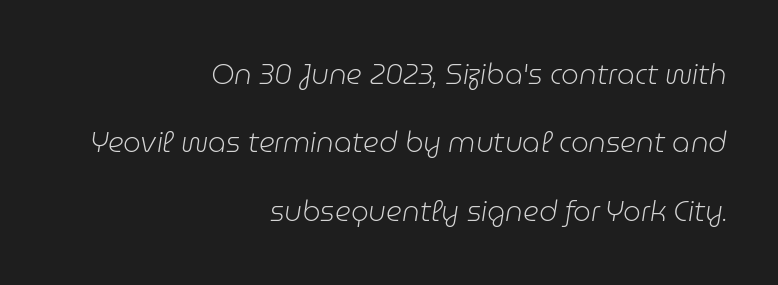
{"italic": "yes", "lean": "right", "slant_degrees": 9, "bold": "no", "weight": "light", "width": "normal", "stroke_contrast": "low", "x_height": "medium", "monospaced": "no", "underline": "no", "align": "right", "line_spacing": "loose", "line_spacing_ratio": 2.44, "letter_spacing": "normal", "letter_spacing_em": 0.0, "glyph_px": 28}
